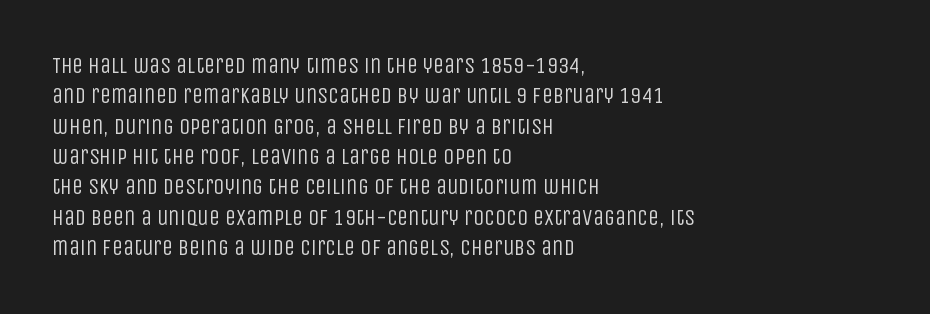
{"italic": "no", "bold": "no", "underline": "no", "align": "left", "line_spacing": "normal", "line_spacing_ratio": 1.38, "letter_spacing": "normal", "letter_spacing_em": 0.0, "glyph_px": 22}
